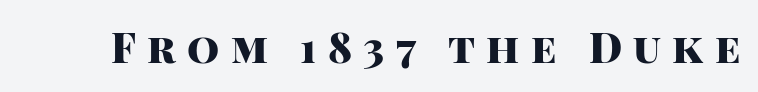
{"serif": "no", "italic": "no", "bold": "yes", "weight": "heavy", "width": "normal", "stroke_contrast": "high", "x_height": "large", "monospaced": "no", "underline": "no", "letter_spacing": "wide", "letter_spacing_em": 0.28, "glyph_px": 41}
